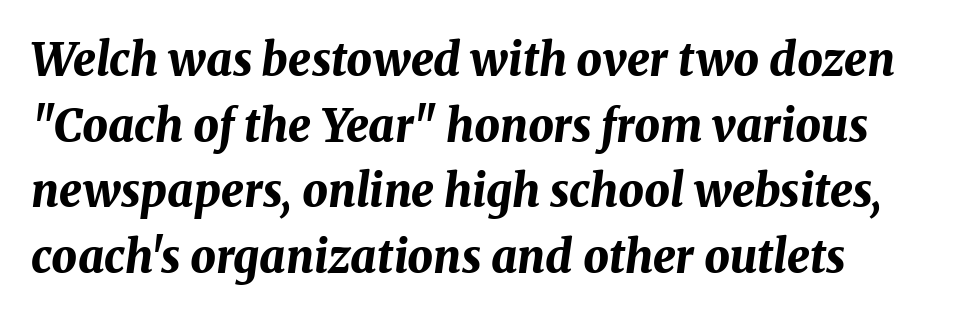
{"italic": "yes", "lean": "right", "slant_degrees": 8, "bold": "yes", "weight": "bold", "width": "normal", "stroke_contrast": "medium", "x_height": "medium", "monospaced": "no", "underline": "no", "line_spacing": "normal", "line_spacing_ratio": 1.46, "letter_spacing": "normal", "letter_spacing_em": 0.0, "glyph_px": 45}
